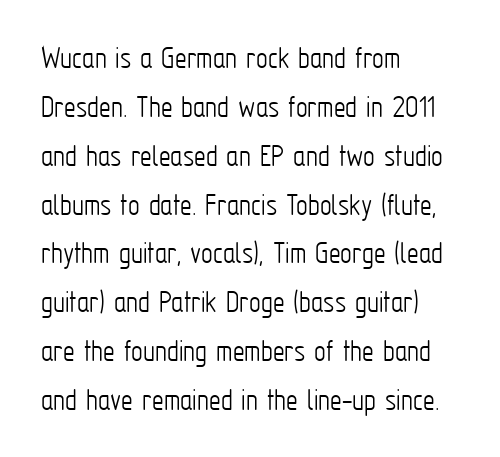
When letters stand straight like this, we call the style roman or upright. A typesetter would call this proportional, since set widths differ per character. Nothing unusual about the tracking: characters are spaced as the font intends. The line-height multiplier appears to be the usual default. Check the space under the baseline: it is left empty. In CSS terms this would be text-align: left.
